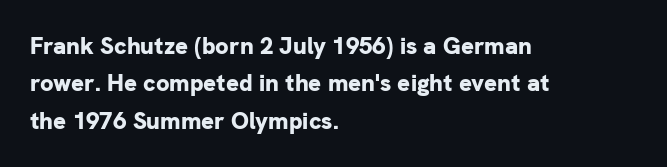
The image shows 24 px bold type, upright; set left-aligned, normal line spacing (1.56x), normal letter spacing, not underlined.
